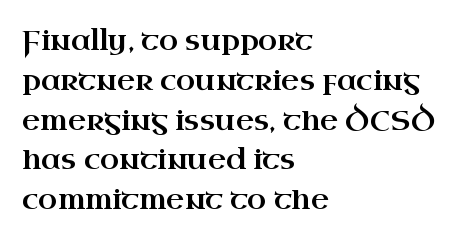
Q: Is the text italic (slanted)? A: No, it is upright.
Q: Is the typeface a serif or a sans-serif typeface? A: Serif.
Q: Is the text underlined? A: No.
Q: How is the paragraph aligned? A: Left-aligned.
Q: Is the spacing between letters normal or unusually wide? A: Normal.
Q: Is the spacing between lines tight, normal or loose? A: Normal.
Q: Width (condensed, normal, or wide)? A: Wide.
Q: Stroke contrast? A: High.
Q: x-height? A: Small.
Q: Monospaced? A: No.
